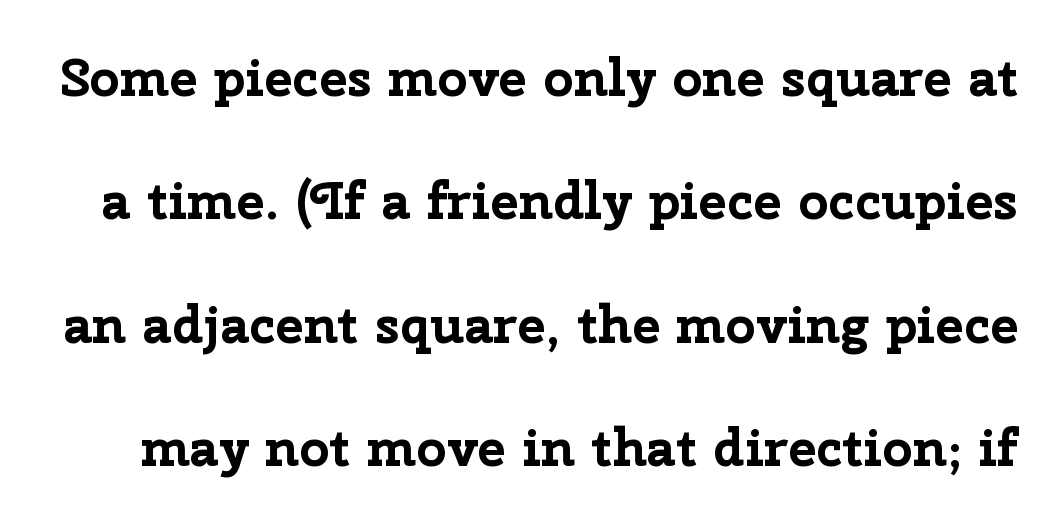
Q: Is the text bold? A: Yes.
Q: Is the text italic (slanted)? A: No, it is upright.
Q: Is the typeface a serif or a sans-serif typeface? A: Sans-serif.
Q: Is the text underlined? A: No.
Q: Is the spacing between letters normal or unusually wide? A: Normal.
Q: Is the spacing between lines tight, normal or loose? A: Loose.
Q: Width (condensed, normal, or wide)? A: Normal.
Q: Stroke contrast? A: Low.
Q: x-height? A: Medium.
Q: Monospaced? A: No.
